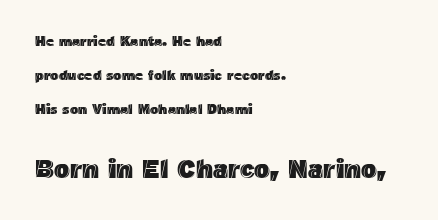
A classic flush-left, rag-right setting is used for this passage. Whoever set this made the second block the dominant, larger element. Airy leading. Descender tails drop into unmarked territory. The specimen reads as upright at a glance.
